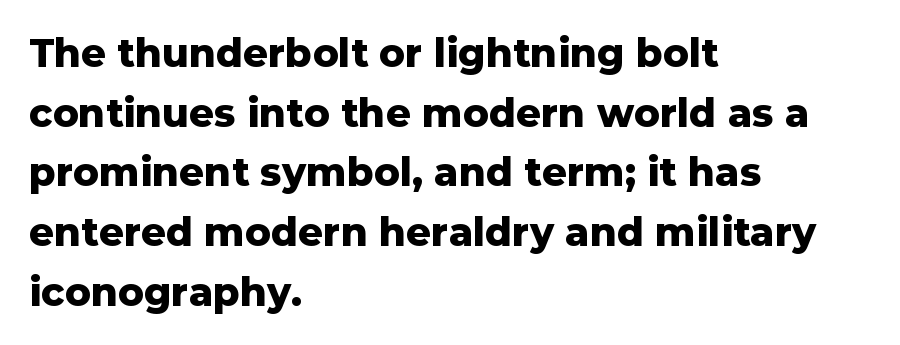
The image shows 39 px heavy sans-serif type, upright; set left-aligned, normal line spacing (1.53x), normal letter spacing, not underlined; low stroke contrast and a medium x-height.
